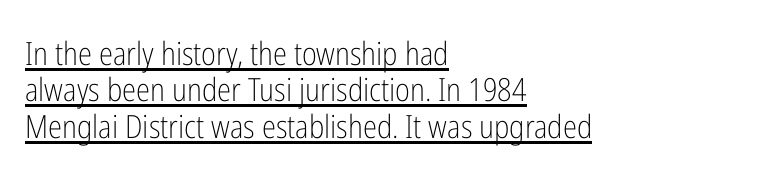
The image shows 32 px light, condensed sans-serif type, upright; set left-aligned, tight line spacing (1.14x), normal letter spacing, underlined; low stroke contrast and a medium x-height.
